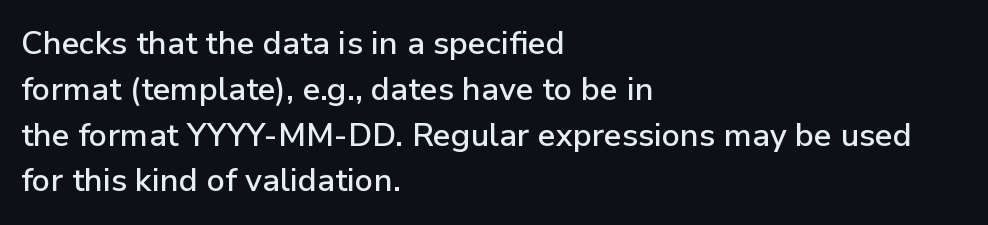
One-word summary of the alignment: left. The gap between lines stays unmarked. These lines are rendered in a variable-pitch font. Nope, not italic — everything's standing straight.
